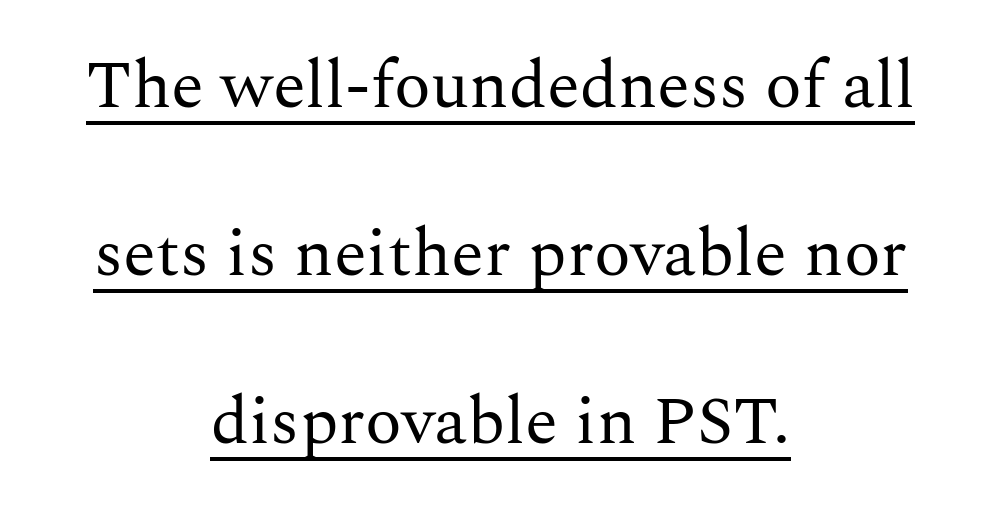
{"serif": "yes", "italic": "no", "bold": "no", "weight": "regular", "width": "normal", "stroke_contrast": "medium", "x_height": "medium", "monospaced": "no", "underline": "yes", "align": "center", "line_spacing": "loose", "line_spacing_ratio": 2.47, "letter_spacing": "normal", "letter_spacing_em": 0.0, "glyph_px": 68}
